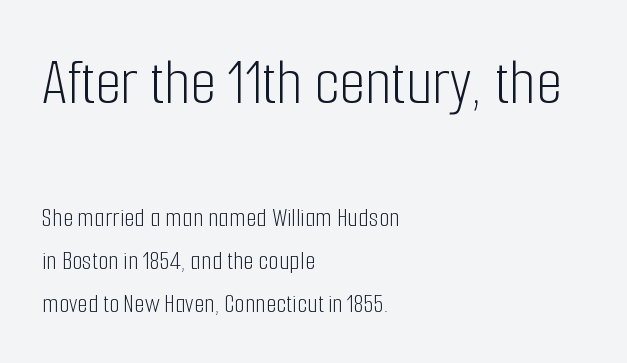
The image shows 67 px light, condensed sans-serif type, upright; set left-aligned, normal line spacing (1.58x), normal letter spacing, not underlined; the first (top) block is 2.48x larger; low stroke contrast and a medium x-height.
